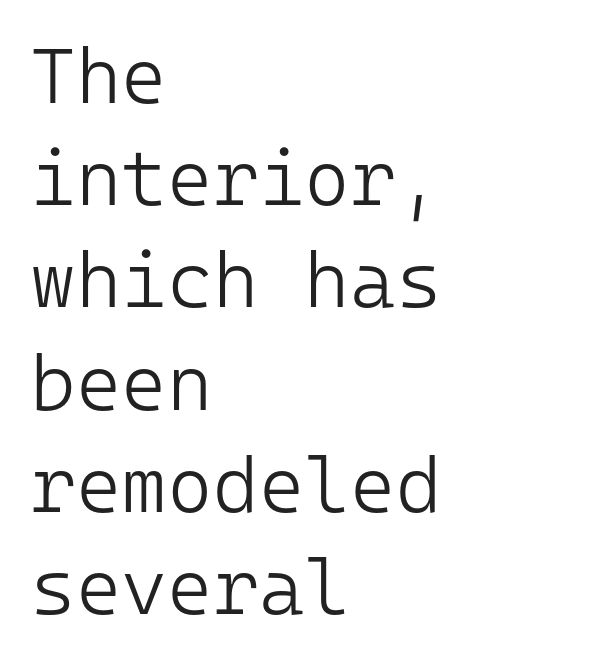
Q: Is the text bold? A: No.
Q: Is the text italic (slanted)? A: No, it is upright.
Q: Is the typeface a serif or a sans-serif typeface? A: Sans-serif.
Q: Is the text underlined? A: No.
Q: How is the paragraph aligned? A: Left-aligned.
Q: Is the spacing between letters normal or unusually wide? A: Normal.
Q: Is the spacing between lines tight, normal or loose? A: Normal.
Q: Width (condensed, normal, or wide)? A: Normal.
Q: Stroke contrast? A: Low.
Q: x-height? A: Medium.
Q: Monospaced? A: Yes.
